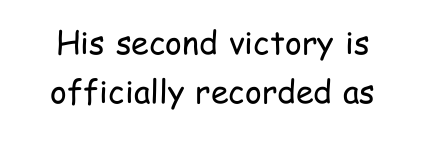
{"serif": "no", "italic": "no", "bold": "no", "weight": "regular", "width": "condensed", "stroke_contrast": "low", "x_height": "medium", "monospaced": "no", "underline": "no", "align": "center", "line_spacing": "normal", "line_spacing_ratio": 1.54, "letter_spacing": "normal", "letter_spacing_em": 0.0, "glyph_px": 32}
